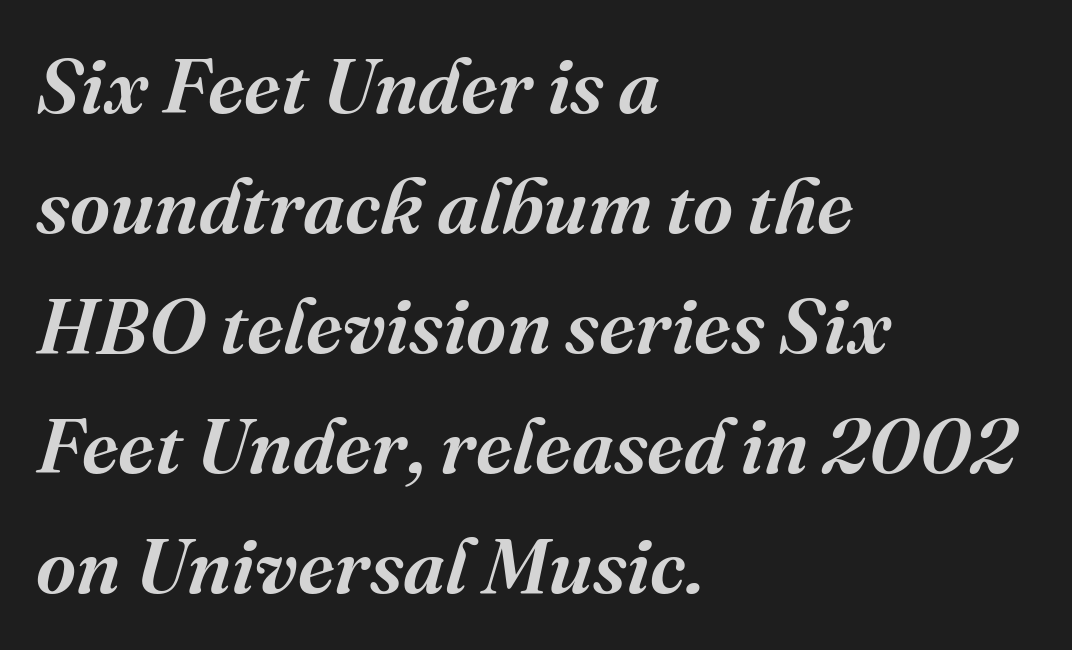
Q: Is the text bold? A: Semi-bold.
Q: Is the text italic (slanted)? A: Yes, it leans right by about 16 degrees.
Q: Is the typeface a serif or a sans-serif typeface? A: Serif.
Q: Is the text underlined? A: No.
Q: How is the paragraph aligned? A: Left-aligned.
Q: Is the spacing between letters normal or unusually wide? A: Normal.
Q: Is the spacing between lines tight, normal or loose? A: Normal.
Q: Width (condensed, normal, or wide)? A: Normal.
Q: Stroke contrast? A: Medium.
Q: x-height? A: Medium.
Q: Monospaced? A: No.
